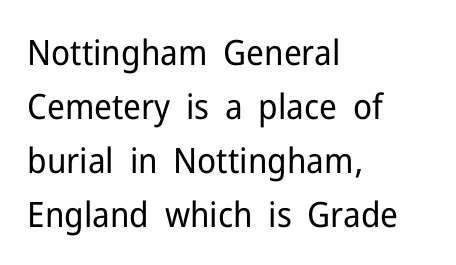
The image shows 35 px regular-weight sans-serif type, upright; set left-aligned, normal line spacing (1.54x), normal letter spacing, not underlined; low stroke contrast and a medium x-height.
